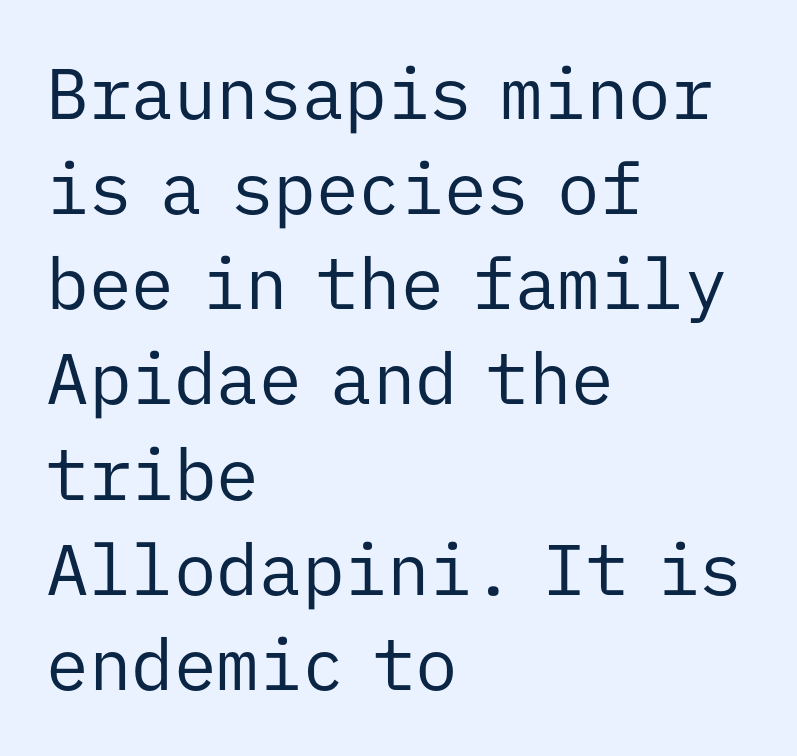
Quick note: underline off. Each letter's strokes conclude bluntly, with no projecting serifs. How would I describe the line gaps? Plain and ordinary. A roman cut, with each character standing at attention. Line starts are locked; line ends wander.
